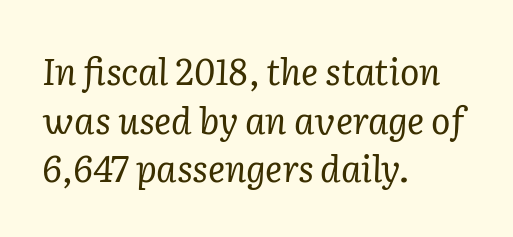
Each word holds together tightly as a unit, with standard inter-letter gaps. Is this a sans? No — the strokes have serifs. Beneath every word, the page is bare. Leading matches the norm, producing a regular column. Is this a heavy cut? Hardly; it is regular or lighter. The typesetter chose a ragged-right arrangement here.
